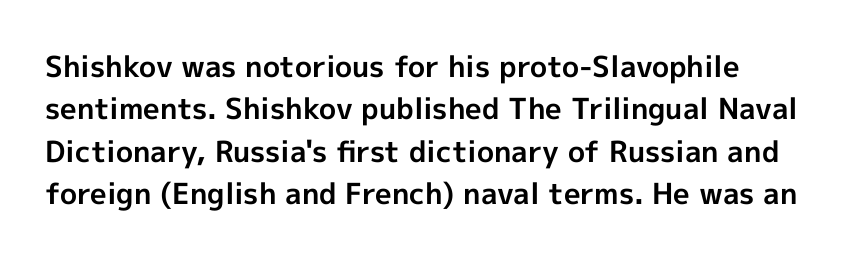
Q: Is the text bold? A: Yes.
Q: Is the text italic (slanted)? A: No, it is upright.
Q: Is the typeface a serif or a sans-serif typeface? A: Sans-serif.
Q: Is the text underlined? A: No.
Q: Is the spacing between letters normal or unusually wide? A: Normal.
Q: Is the spacing between lines tight, normal or loose? A: Normal.
Q: Width (condensed, normal, or wide)? A: Normal.
Q: x-height? A: Medium.
Q: Monospaced? A: No.
